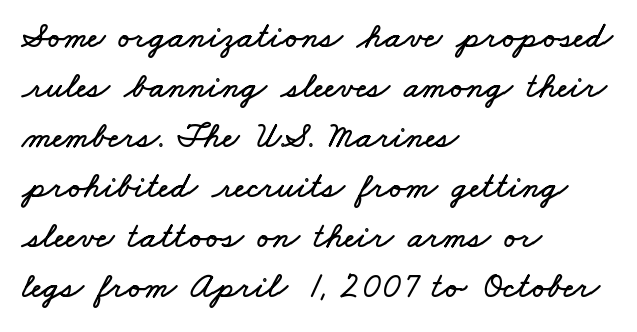
{"width": "wide", "stroke_contrast": "low", "x_height": "small", "monospaced": "no", "underline": "no", "align": "left", "line_spacing": "normal", "line_spacing_ratio": 1.39, "letter_spacing": "normal", "letter_spacing_em": 0.0, "glyph_px": 36}
